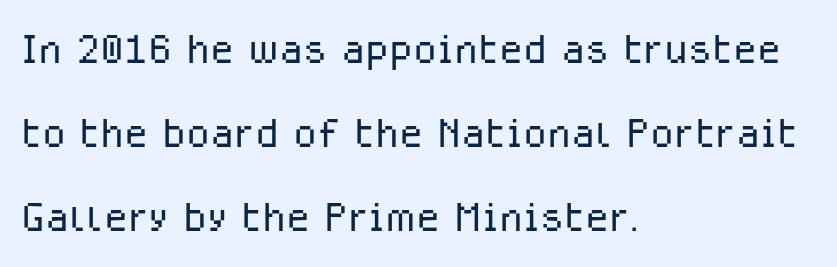
If you drew a ruler down the left edge, every line would touch it. The letters carry no serifs — their stems end cleanly without finishing strokes. Each row of text sits above clean, open space. Stems and bowls with no extra thickness — not bold. You could not count columns in this text — the font is proportionally spaced. Evenly set lines give the paragraph a standard silhouette.
